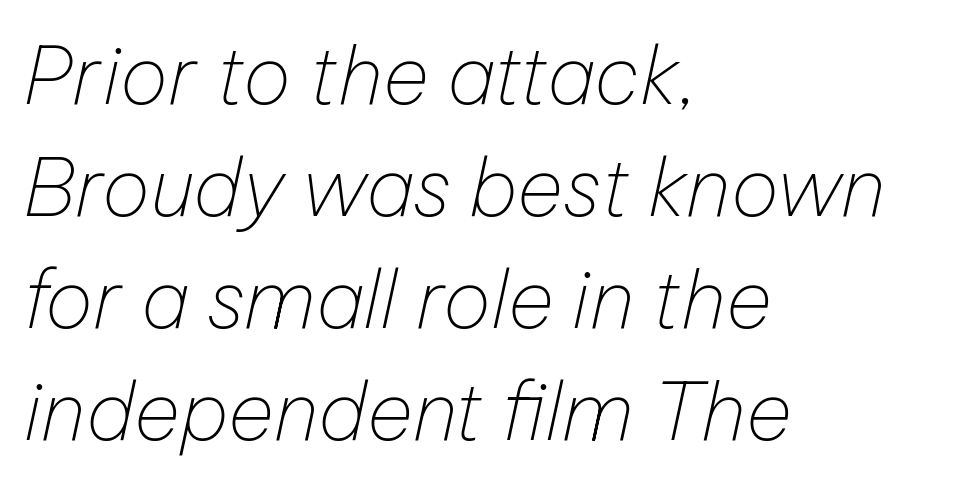
Bare-footed words on every line. Varying glyph widths throughout — classic text-font behaviour. A classic flush-left, rag-right setting is used for this passage. A quiet, ordinary-to-light weight characterises the typeface. The font's italic variant was chosen for this text.
